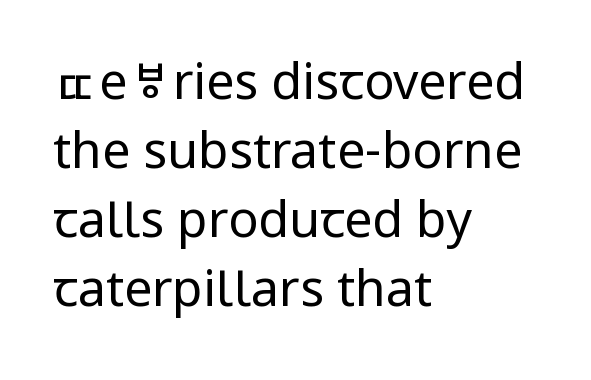
Q: Is the text bold? A: No.
Q: Is the text italic (slanted)? A: No, it is upright.
Q: Is the typeface a serif or a sans-serif typeface? A: Sans-serif.
Q: Is the text underlined? A: No.
Q: How is the paragraph aligned? A: Left-aligned.
Q: Is the spacing between letters normal or unusually wide? A: Normal.
Q: Is the spacing between lines tight, normal or loose? A: Normal.
Q: Width (condensed, normal, or wide)? A: Normal.
Q: Stroke contrast? A: Low.
Q: x-height? A: Medium.
Q: Monospaced? A: No.
